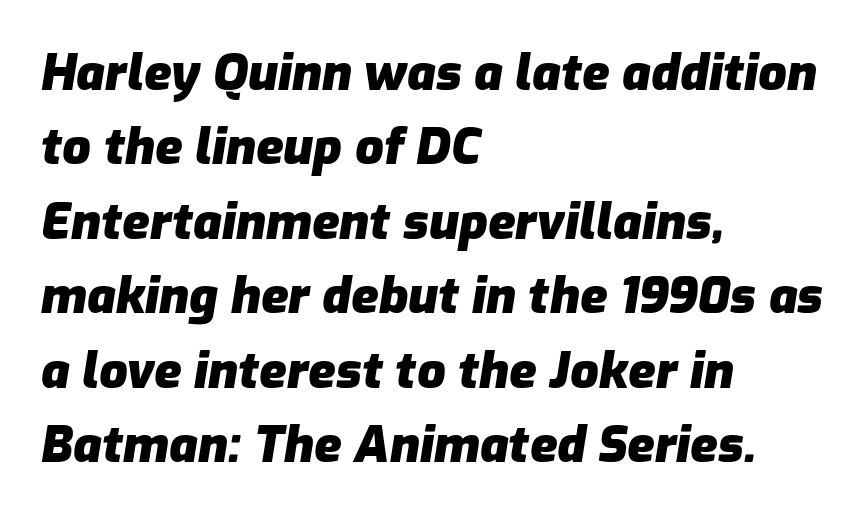
{"italic": "yes", "lean": "right", "slant_degrees": 9, "bold": "yes", "weight": "heavy", "width": "normal", "stroke_contrast": "low", "x_height": "medium", "monospaced": "no", "underline": "no", "align": "left", "line_spacing": "normal", "line_spacing_ratio": 1.49, "letter_spacing": "normal", "letter_spacing_em": 0.0, "glyph_px": 50}
